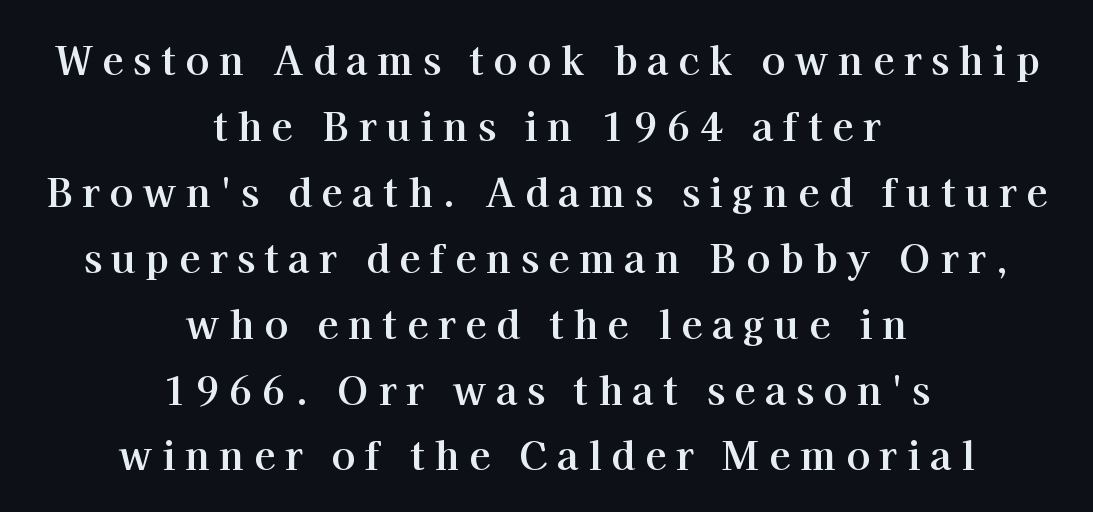
The image shows 39 px bold serif type, upright; set centered, normal line spacing (1.69x), unusually wide letter spacing (+0.25 em), not underlined; high stroke contrast and a medium x-height.
